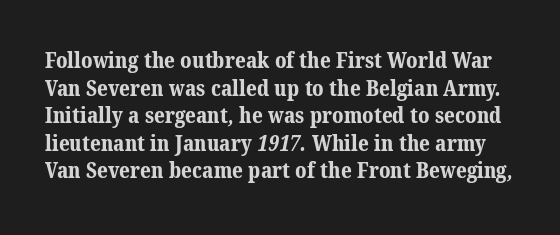
Q: Is the text bold? A: Yes.
Q: Is the text underlined? A: No.
Q: Is the spacing between letters normal or unusually wide? A: Normal.
Q: Is the spacing between lines tight, normal or loose? A: Normal.
